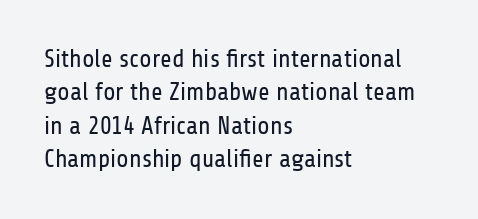
{"italic": "no", "bold": "no", "underline": "no", "align": "left", "line_spacing": "normal", "line_spacing_ratio": 1.34, "letter_spacing": "normal", "letter_spacing_em": 0.0, "glyph_px": 25}
